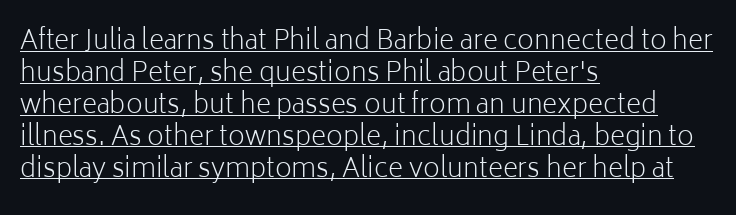
{"italic": "no", "bold": "no", "underline": "yes", "align": "left", "line_spacing_ratio": 1.23, "letter_spacing": "normal", "letter_spacing_em": 0.0, "glyph_px": 26}
